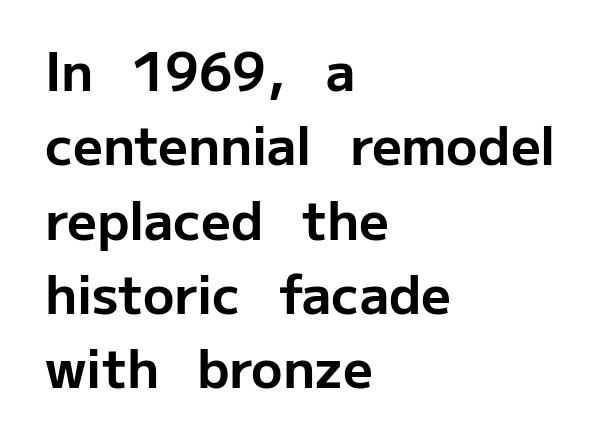
{"serif": "no", "italic": "no", "bold": "yes", "weight": "bold", "width": "normal", "stroke_contrast": "low", "x_height": "medium", "monospaced": "no", "underline": "no", "align": "left", "line_spacing": "normal", "line_spacing_ratio": 1.43, "letter_spacing": "normal", "letter_spacing_em": 0.0, "glyph_px": 52}
